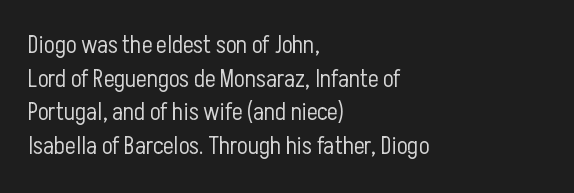
Q: Is the text bold? A: No.
Q: Is the text italic (slanted)? A: No, it is upright.
Q: Is the text underlined? A: No.
Q: How is the paragraph aligned? A: Left-aligned.
Q: Is the spacing between letters normal or unusually wide? A: Normal.
Q: Is the spacing between lines tight, normal or loose? A: Normal.
